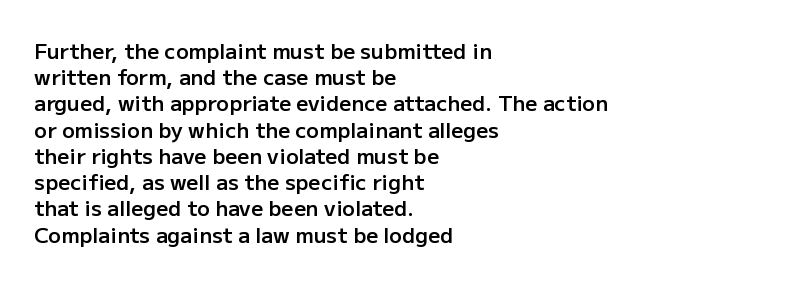
{"italic": "no", "bold": "semi", "underline": "no", "align": "left", "line_spacing": "normal", "line_spacing_ratio": 1.25, "letter_spacing": "normal", "letter_spacing_em": 0.0, "glyph_px": 21}
